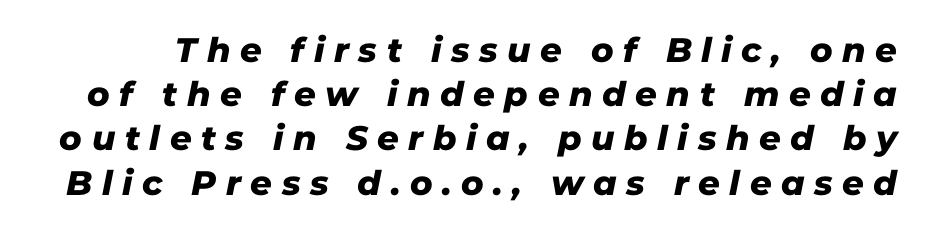
{"serif": "no", "width": "normal", "stroke_contrast": "low", "x_height": "medium", "monospaced": "no", "underline": "no", "line_spacing": "normal", "line_spacing_ratio": 1.3, "letter_spacing": "wide", "letter_spacing_em": 0.28, "glyph_px": 34}
